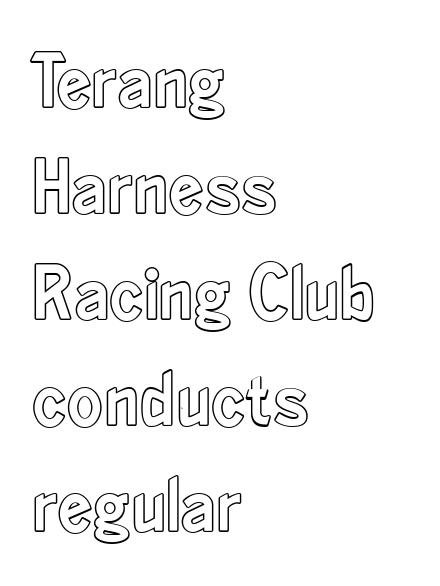
Tracking value appears to be zero — textbook default spacing. This sample has the flowing, uneven cadence of proportional lettering. Each row of text sits above clean, open space. The lines are quadded left.
